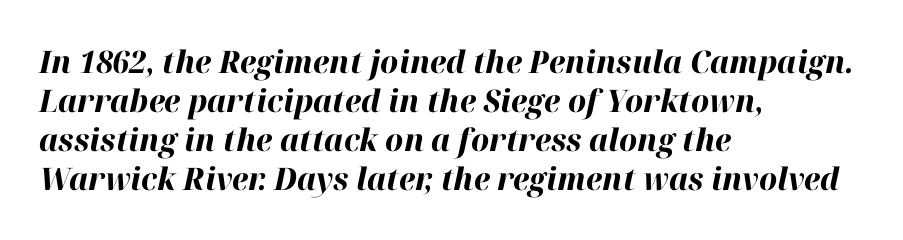
Q: Is the text bold? A: Yes.
Q: Is the text italic (slanted)? A: Yes, it leans right by about 12 degrees.
Q: Is the text underlined? A: No.
Q: How is the paragraph aligned? A: Left-aligned.
Q: Is the spacing between letters normal or unusually wide? A: Normal.
Q: Is the spacing between lines tight, normal or loose? A: Normal.
Q: Width (condensed, normal, or wide)? A: Normal.
Q: Stroke contrast? A: High.
Q: x-height? A: Medium.
Q: Monospaced? A: No.
